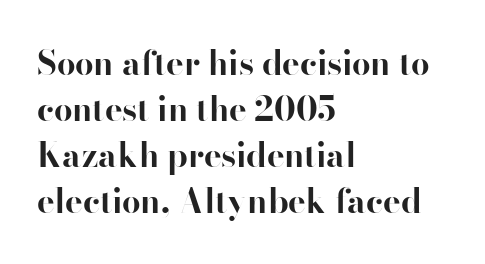
{"serif": "no", "italic": "no", "bold": "yes", "weight": "bold", "width": "normal", "stroke_contrast": "high", "x_height": "small", "monospaced": "no", "underline": "no", "align": "left", "line_spacing": "normal", "line_spacing_ratio": 1.39, "letter_spacing": "normal", "letter_spacing_em": 0.0, "glyph_px": 33}
